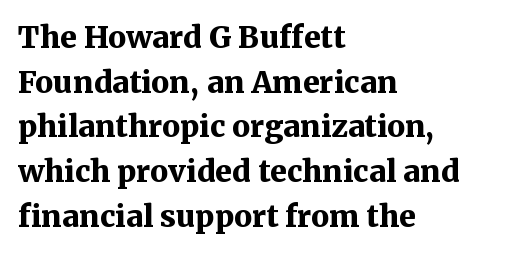
Q: Is the text bold? A: Yes.
Q: Is the text italic (slanted)? A: No, it is upright.
Q: Is the typeface a serif or a sans-serif typeface? A: Serif.
Q: Is the text underlined? A: No.
Q: How is the paragraph aligned? A: Left-aligned.
Q: Is the spacing between letters normal or unusually wide? A: Normal.
Q: Is the spacing between lines tight, normal or loose? A: Normal.
Q: Width (condensed, normal, or wide)? A: Normal.
Q: Stroke contrast? A: Medium.
Q: x-height? A: Medium.
Q: Monospaced? A: No.
